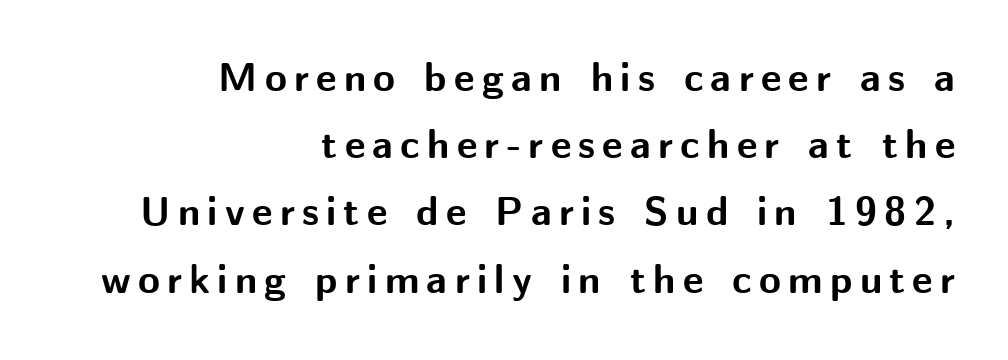
The image shows 40 px bold sans-serif type, upright; set right-aligned, normal line spacing (1.68x), not underlined; medium stroke contrast and a medium x-height.
